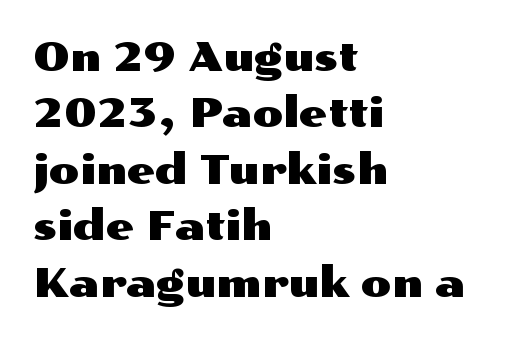
Q: Is the text italic (slanted)? A: No, it is upright.
Q: Is the typeface a serif or a sans-serif typeface? A: Sans-serif.
Q: Is the text underlined? A: No.
Q: How is the paragraph aligned? A: Left-aligned.
Q: Is the spacing between letters normal or unusually wide? A: Normal.
Q: Is the spacing between lines tight, normal or loose? A: Normal.
Q: Width (condensed, normal, or wide)? A: Wide.
Q: Stroke contrast? A: Medium.
Q: x-height? A: Medium.
Q: Monospaced? A: No.
